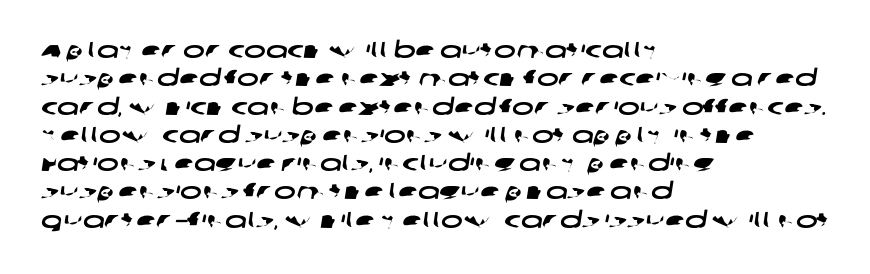
Just letters on the line, the space beneath them empty. Each line starts at the same left margin while the right side varies. These lines keep a tight, regular rhythm from letter to letter.
